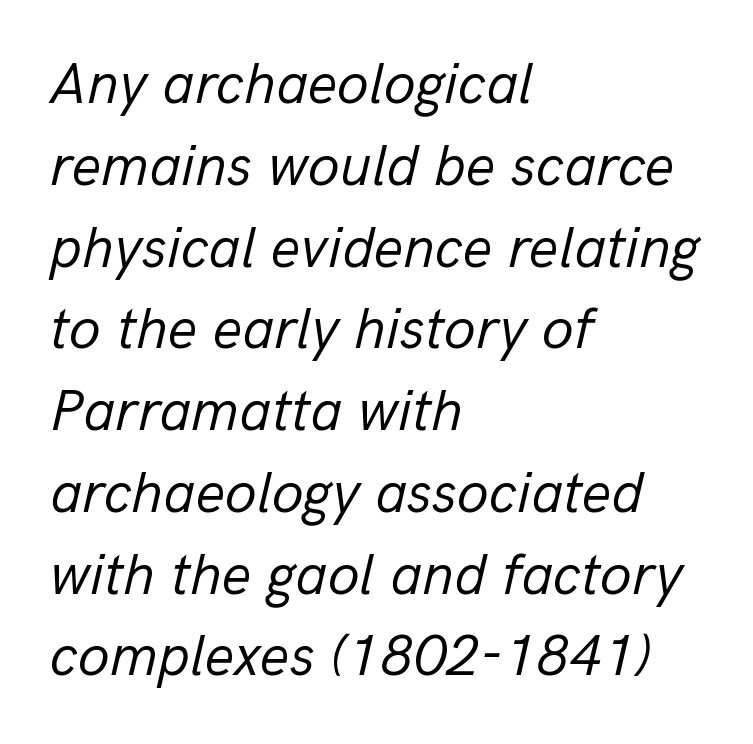
{"italic": "yes", "lean": "right", "slant_degrees": 13, "bold": "no", "weight": "regular", "width": "normal", "stroke_contrast": "low", "x_height": "medium", "monospaced": "no", "underline": "no", "align": "left", "line_spacing": "normal", "line_spacing_ratio": 1.41, "letter_spacing": "normal", "letter_spacing_em": 0.0, "glyph_px": 58}
